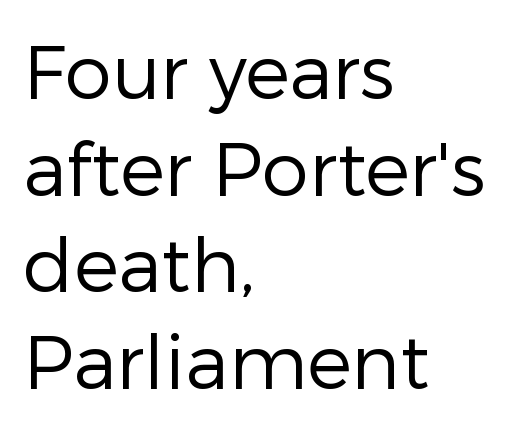
{"serif": "no", "italic": "no", "bold": "no", "weight": "regular", "width": "normal", "stroke_contrast": "low", "x_height": "medium", "monospaced": "no", "underline": "no", "align": "left", "line_spacing": "normal", "line_spacing_ratio": 1.29, "letter_spacing": "normal", "letter_spacing_em": 0.0, "glyph_px": 75}
